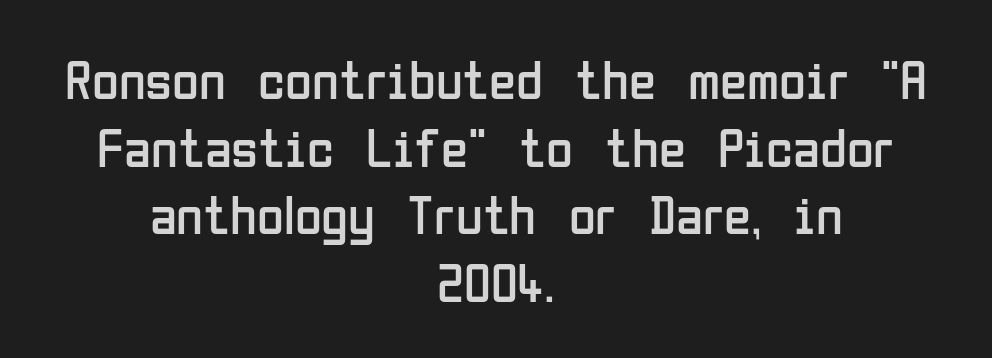
{"serif": "no", "italic": "no", "bold": "no", "weight": "regular", "width": "condensed", "stroke_contrast": "low", "x_height": "medium", "monospaced": "no", "underline": "no", "align": "center", "line_spacing_ratio": 1.23, "letter_spacing": "normal", "letter_spacing_em": 0.0, "glyph_px": 55}
